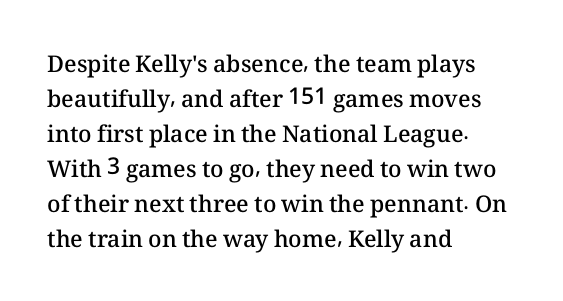
Teacher's note: observe the even left margin — that is flush-left alignment. The letters stand upright; this is a roman face. The string is rendered with underlining switched off. A somewhat darkened texture: the type is semibold rather than bold.
